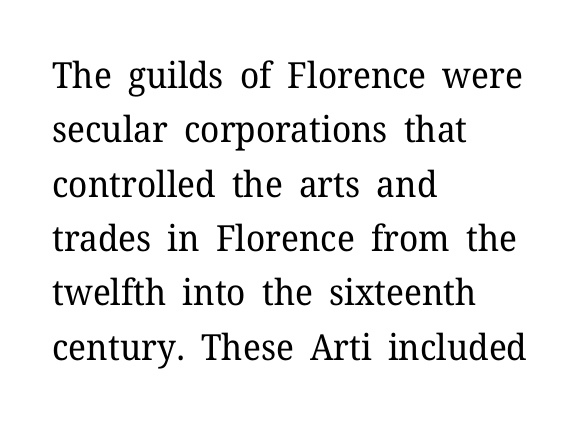
Q: Is the text bold? A: No.
Q: Is the text italic (slanted)? A: No, it is upright.
Q: Is the typeface a serif or a sans-serif typeface? A: Serif.
Q: Is the text underlined? A: No.
Q: How is the paragraph aligned? A: Left-aligned.
Q: Is the spacing between letters normal or unusually wide? A: Normal.
Q: Is the spacing between lines tight, normal or loose? A: Normal.
Q: Width (condensed, normal, or wide)? A: Normal.
Q: Stroke contrast? A: Low.
Q: x-height? A: Medium.
Q: Monospaced? A: No.
